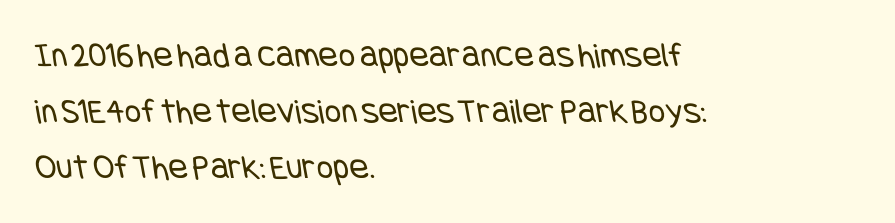
Compared with a centered layout, this one pins lines to the left instead. No extra tracking has been applied to these lines. The foot of each line stays bare and open. Is the stroke heavy? The answer is a plain regular-or-lighter. You can tell from the bare stems that sans-serif type was used.
